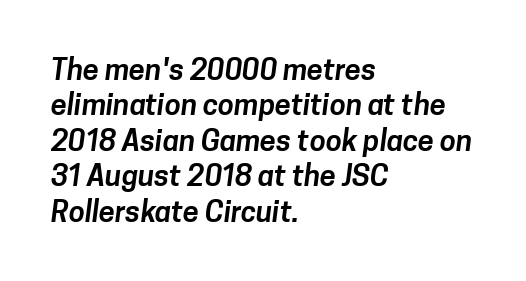
The gap between lines stays unmarked. Short and long lines alike share a common starting point at left. Tracking here is standard; glyphs follow each other at the usual distance. The letters carry no serifs — their stems end cleanly without finishing strokes. Spacing verdict: proportional, widths tailored to each character.
